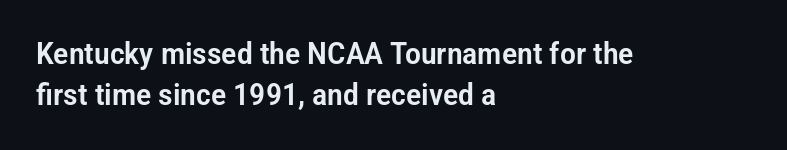
{"serif": "no", "italic": "no", "width": "condensed", "stroke_contrast": "low", "x_height": "medium", "monospaced": "no", "underline": "no", "align": "left", "line_spacing": "normal", "line_spacing_ratio": 1.37, "letter_spacing": "normal", "letter_spacing_em": 0.0, "glyph_px": 30}
